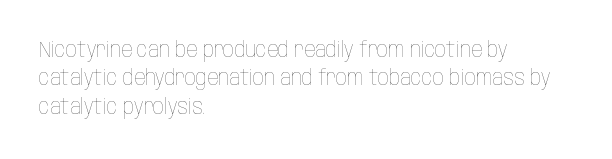
{"italic": "no", "bold": "no", "underline": "no", "align": "left", "line_spacing": "normal", "line_spacing_ratio": 1.29, "letter_spacing": "normal", "letter_spacing_em": 0.0, "glyph_px": 22}
